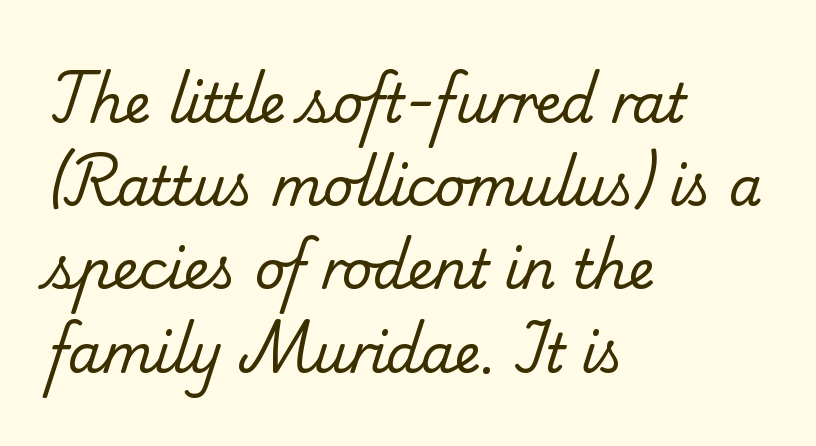
The image shows 53 px regular-weight serif type; set left-aligned, normal line spacing (1.57x), normal letter spacing, not underlined; low stroke contrast and a small x-height.
